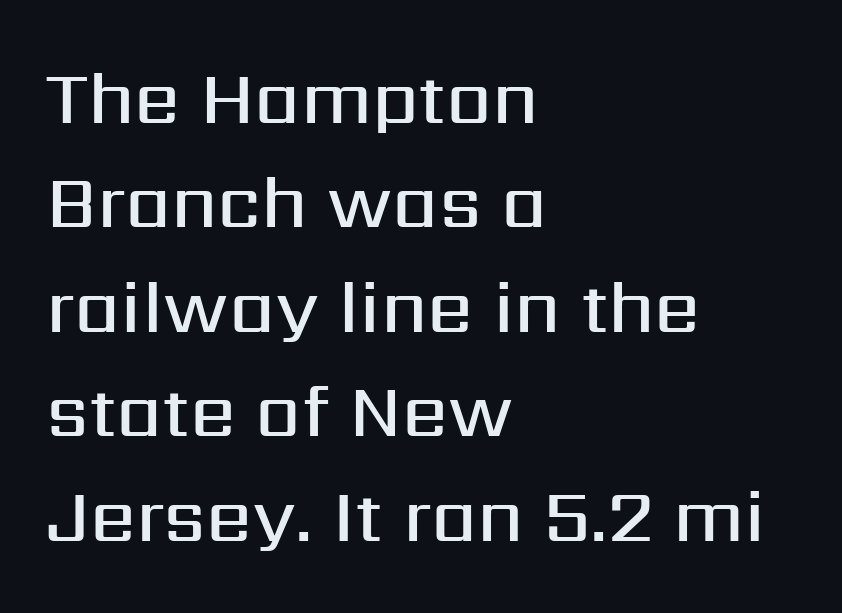
Q: Is the text bold? A: Semi-bold.
Q: Is the text italic (slanted)? A: No, it is upright.
Q: Is the typeface a serif or a sans-serif typeface? A: Sans-serif.
Q: Is the text underlined? A: No.
Q: How is the paragraph aligned? A: Left-aligned.
Q: Is the spacing between letters normal or unusually wide? A: Normal.
Q: Is the spacing between lines tight, normal or loose? A: Normal.
Q: Width (condensed, normal, or wide)? A: Normal.
Q: Stroke contrast? A: Medium.
Q: x-height? A: Medium.
Q: Monospaced? A: No.
